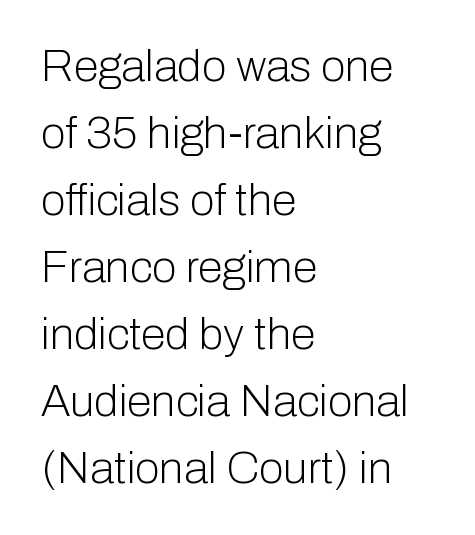
Counters stay open thanks to moderate or lighter strokes. The lines are quadded left. Each letter keeps its own natural width here, so spacing adapts to shape. No extra tracking has been applied to these lines. Has an underline been added? It has not.
